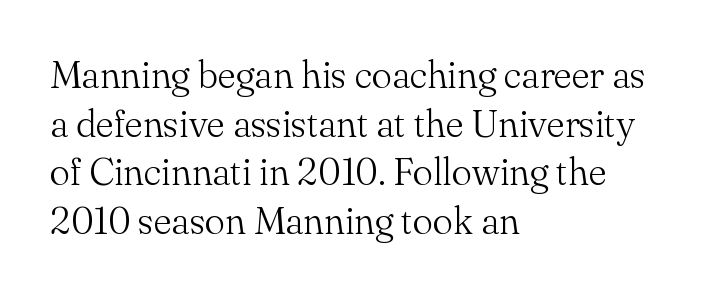
Beneath every word, the page is bare. This is the regular roman posture of the typeface. Stems here are at most as thick as an everyday book face. In CSS terms this would be text-align: left.
